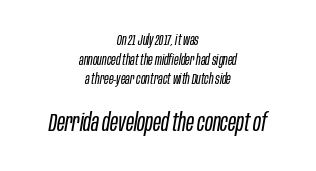
The passage is arranged like a title page — every line centered. Clear beneath every line of the passage. Note: smaller setting up top, larger setting below. Caption: standard tracking, unaltered. A quiet, ordinary-to-light weight characterises the typeface.
